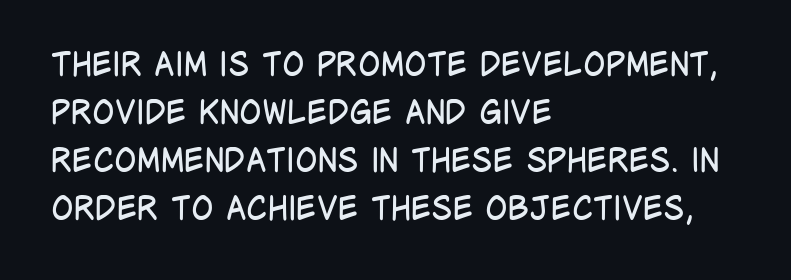
A student would call this left alignment; a typographer would say flush left, rag right. Students, observe: this is what conventionally led text looks like. Just letters on the line, the space beneath them empty. Default kerning and tracking; the words read as compact shapes. The rendering shows plain stroke endings on the letterforms — a sans-serif design.
